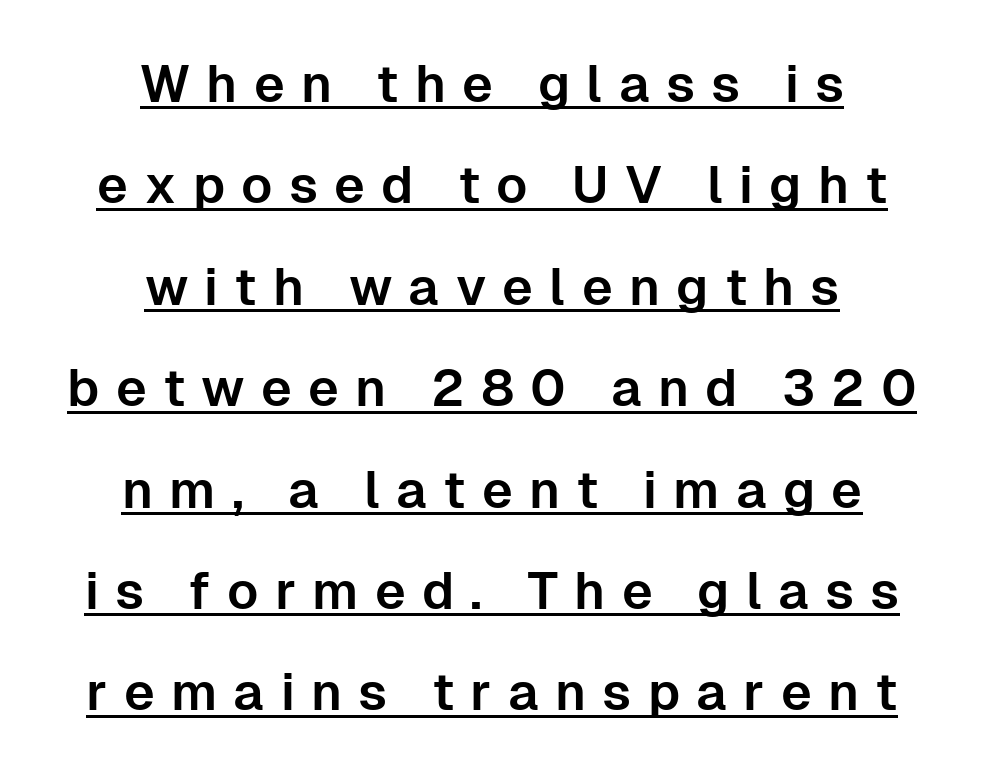
{"serif": "no", "italic": "no", "width": "normal", "stroke_contrast": "low", "x_height": "medium", "monospaced": "no", "underline": "yes", "align": "center", "line_spacing": "loose", "line_spacing_ratio": 1.95, "letter_spacing": "wide", "letter_spacing_em": 0.31, "glyph_px": 52}
